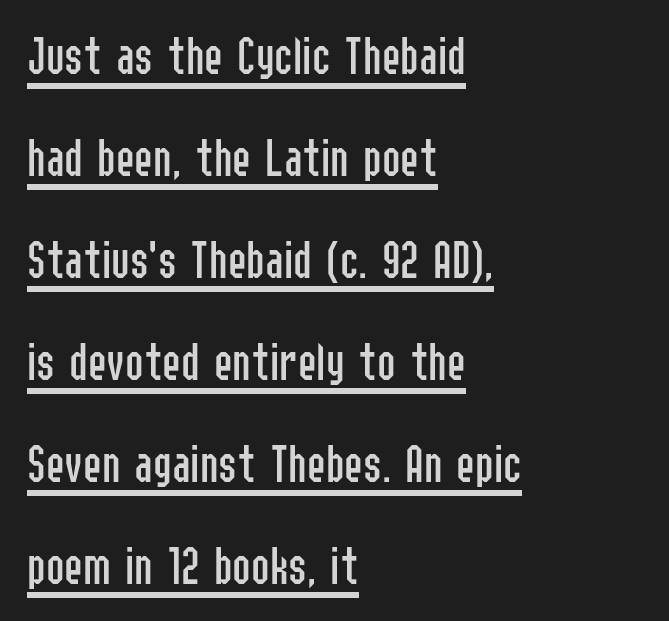
The image shows 56 px regular-weight, condensed sans-serif type, upright; set left-aligned, line spacing 1.82x, normal letter spacing, underlined; low stroke contrast and a medium x-height.
